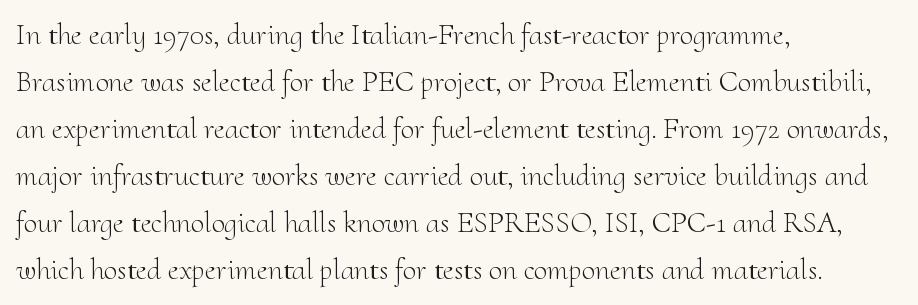
{"serif": "yes", "italic": "no", "bold": "no", "weight": "light", "width": "normal", "stroke_contrast": "medium", "x_height": "small", "monospaced": "no", "underline": "no", "align": "left", "line_spacing": "normal", "line_spacing_ratio": 1.57, "letter_spacing": "normal", "letter_spacing_em": 0.0, "glyph_px": 30}
